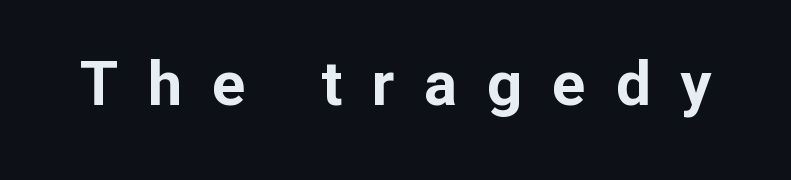
Q: Is the text bold? A: Yes.
Q: Is the text italic (slanted)? A: No, it is upright.
Q: Is the typeface a serif or a sans-serif typeface? A: Sans-serif.
Q: Is the text underlined? A: No.
Q: Is the spacing between letters normal or unusually wide? A: Unusually wide.
Q: Width (condensed, normal, or wide)? A: Normal.
Q: Stroke contrast? A: Low.
Q: x-height? A: Medium.
Q: Monospaced? A: No.
